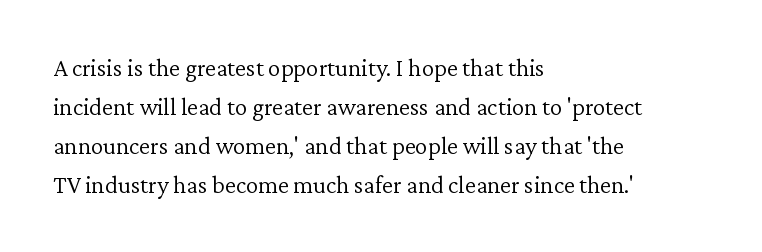
The space between consecutive lines is moderate. In terms of letterspacing, this is plain default setting. This rendering features lettering with no underline. Is the stroke heavy? The answer is a plain regular-or-lighter.
